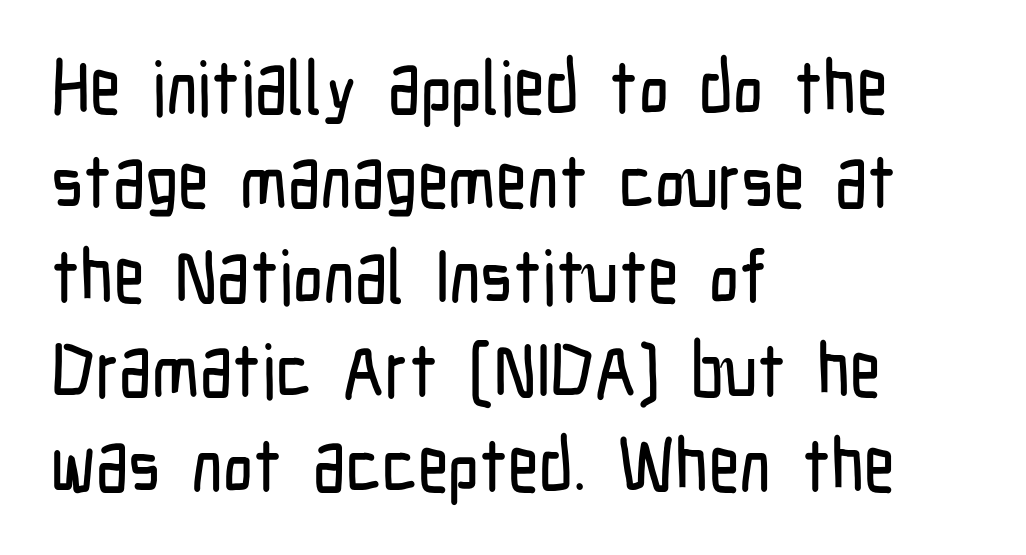
Where is the straight margin? On the left. Do the characters align in a grid? No, the font is proportional. The font's upright variant was chosen for this text. This sample keeps an unexceptional amount of space between lines.
